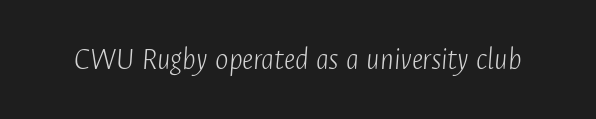
Spacing verdict: proportional, widths tailored to each character. Lines of text with bare space underneath. Does the lettering tilt? It does — this is italic. The letterforms sit at book weight or below.
